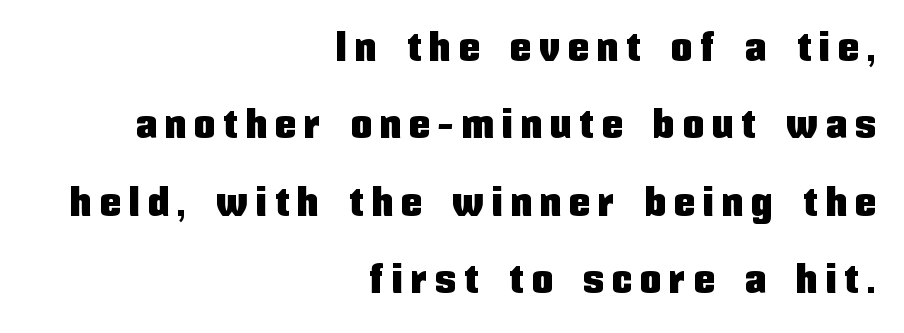
The image shows 41 px condensed sans-serif type, upright; set right-aligned, line spacing 1.89x, unusually wide letter spacing (+0.22 em), not underlined; low stroke contrast and a medium x-height.
